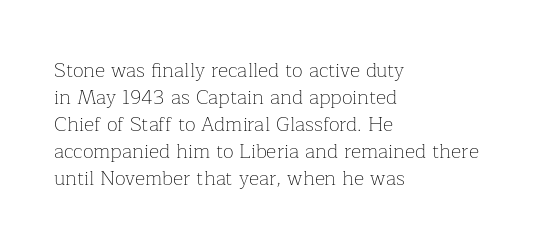
This sample uses an upright cut, with every glyph sitting square on the baseline. Reading down the column, the eye jumps a familiar distance to each next line. The horizontal fit of the characters is conventional and even. This is not heavy type; no bold has been used.
